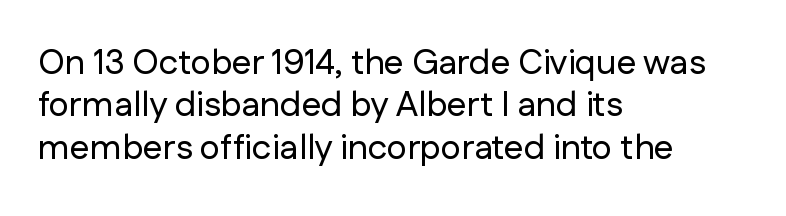
The strip under each line holds only bare page. Characters follow at the spacing the type designer built in. This rendering employs a face without finishing strokes, i.e., a sans-serif. Each line starts at the same left margin while the right side varies. Posture: vertical.
